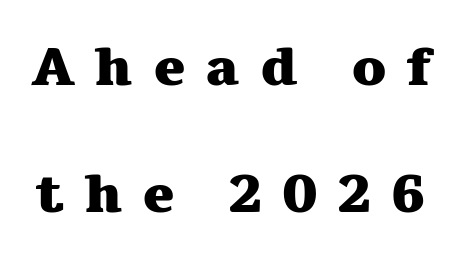
Q: Is the text bold? A: Yes.
Q: Is the text italic (slanted)? A: No, it is upright.
Q: Is the typeface a serif or a sans-serif typeface? A: Serif.
Q: Is the text underlined? A: No.
Q: Is the spacing between letters normal or unusually wide? A: Unusually wide.
Q: Is the spacing between lines tight, normal or loose? A: Loose.
Q: Width (condensed, normal, or wide)? A: Wide.
Q: Stroke contrast? A: Medium.
Q: x-height? A: Medium.
Q: Monospaced? A: No.
